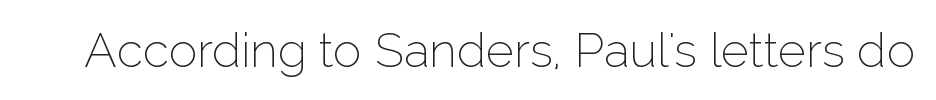
The weight tops out at a normal text grade. Style check: upright. Spacing between characters is what you'd get straight out of the box. This rendering employs a face without finishing strokes, i.e., a sans-serif. Bare-footed words on every line. The letters advance in unequal steps, a hallmark of proportional type.
